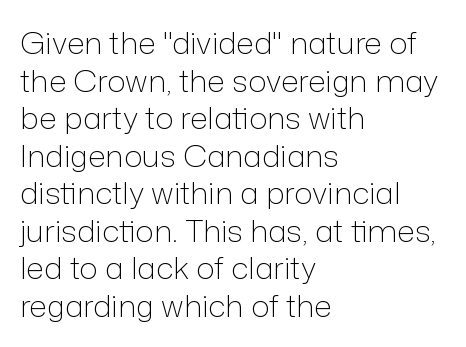
Q: Is the text bold? A: No.
Q: Is the text italic (slanted)? A: No, it is upright.
Q: Is the typeface a serif or a sans-serif typeface? A: Sans-serif.
Q: Is the text underlined? A: No.
Q: How is the paragraph aligned? A: Left-aligned.
Q: Is the spacing between letters normal or unusually wide? A: Normal.
Q: Width (condensed, normal, or wide)? A: Normal.
Q: Stroke contrast? A: Low.
Q: x-height? A: Medium.
Q: Monospaced? A: No.
